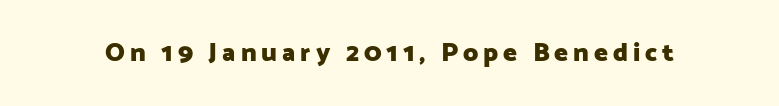
{"italic": "no", "bold": "yes", "underline": "no", "glyph_px": 26}
